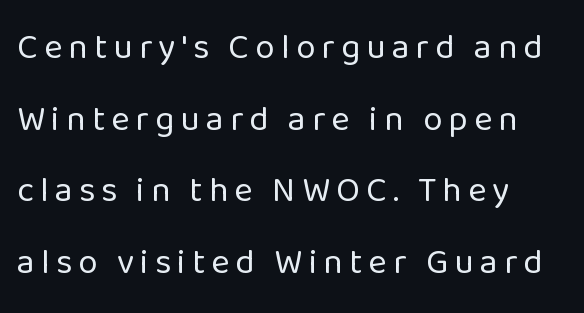
The image shows 35 px regular-weight sans-serif type, upright; set left-aligned, loose line spacing (2.05x), not underlined; low stroke contrast and a medium x-height.
